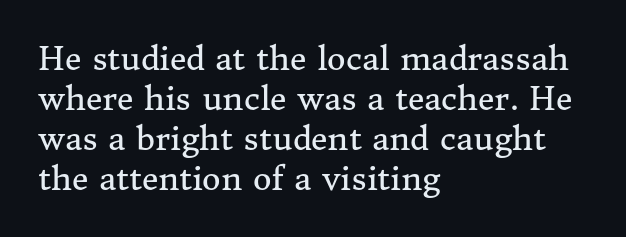
{"serif": "yes", "italic": "no", "bold": "no", "weight": "regular", "width": "normal", "stroke_contrast": "medium", "x_height": "medium", "monospaced": "no", "underline": "no", "align": "left", "line_spacing": "normal", "line_spacing_ratio": 1.25, "letter_spacing": "normal", "letter_spacing_em": 0.0, "glyph_px": 32}
